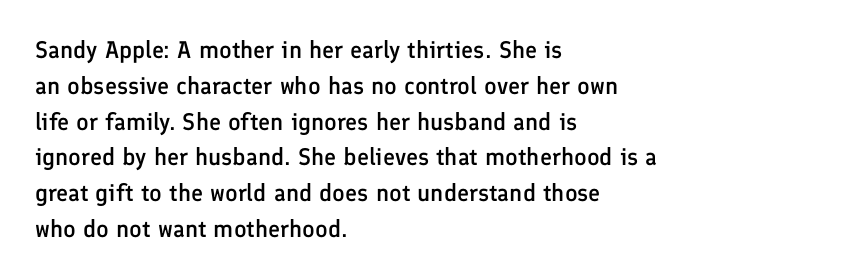
Q: Is the text bold? A: Semi-bold.
Q: Is the text italic (slanted)? A: No, it is upright.
Q: Is the text underlined? A: No.
Q: How is the paragraph aligned? A: Left-aligned.
Q: Is the spacing between letters normal or unusually wide? A: Normal.
Q: Is the spacing between lines tight, normal or loose? A: Normal.
